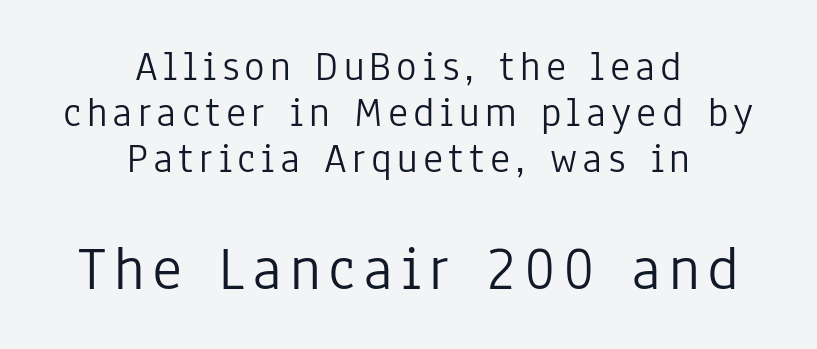
These lines huddle together more closely than default settings would place them. Note the varied advance widths — an 'i' is clearly narrower than an 'm'. Regarding serifs, this sample does without them. Both edges are ragged and mirror each other, which tells us the setting is centered. Top chunk: small. Bottom chunk: large.
